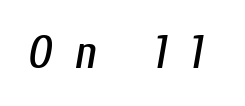
Q: Is the text italic (slanted)? A: Yes, it leans right by about 10 degrees.
Q: Is the text underlined? A: No.
Q: Is the spacing between letters normal or unusually wide? A: Unusually wide.
Q: Width (condensed, normal, or wide)? A: Condensed.
Q: Stroke contrast? A: Low.
Q: x-height? A: Medium.
Q: Monospaced? A: No.
